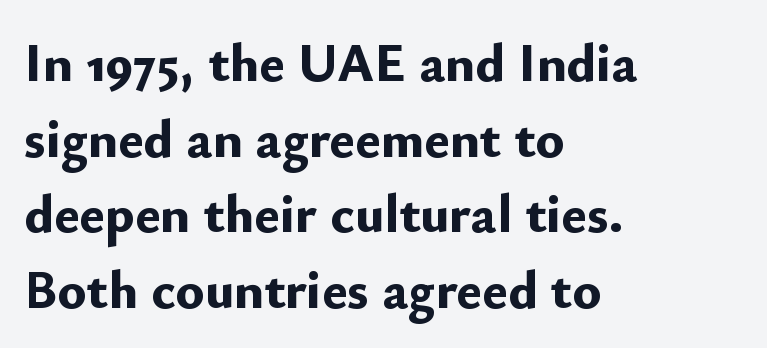
{"serif": "no", "italic": "no", "bold": "yes", "weight": "bold", "width": "normal", "stroke_contrast": "low", "x_height": "small", "monospaced": "no", "underline": "no", "align": "left", "line_spacing": "normal", "line_spacing_ratio": 1.4, "letter_spacing": "normal", "letter_spacing_em": 0.0, "glyph_px": 54}
